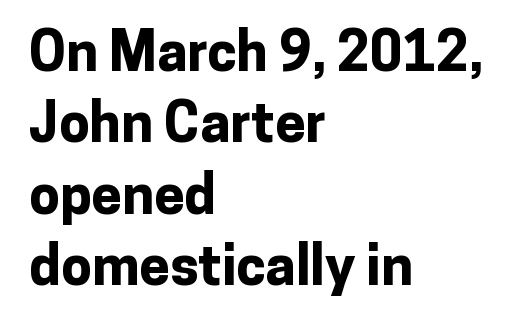
A bare baseline throughout the passage. A typesetter would mark this as roman, not italic. Caption: standard tracking, unaltered. Spacing verdict: proportional, widths tailored to each character.
